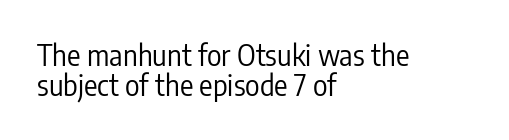
{"serif": "no", "italic": "no", "bold": "no", "weight": "regular", "width": "condensed", "stroke_contrast": "low", "x_height": "medium", "monospaced": "no", "underline": "no", "align": "left", "line_spacing": "tight", "line_spacing_ratio": 1.06, "letter_spacing": "normal", "letter_spacing_em": 0.0, "glyph_px": 28}
